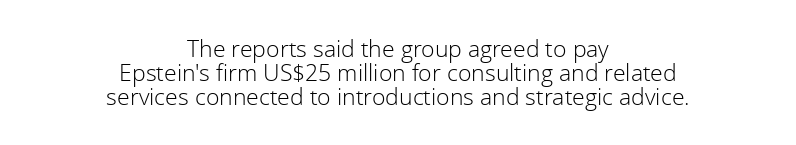
The image shows 23 px text type, upright; set centered, tight line spacing (1.05x), normal letter spacing, not underlined.
